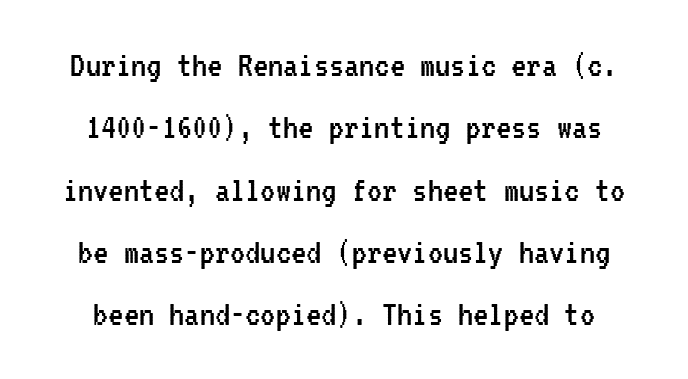
{"serif": "no", "italic": "no", "bold": "no", "weight": "regular", "width": "condensed", "stroke_contrast": "low", "x_height": "medium", "monospaced": "yes", "underline": "no", "line_spacing": "normal", "line_spacing_ratio": 1.64, "letter_spacing": "normal", "letter_spacing_em": 0.0, "glyph_px": 38}
